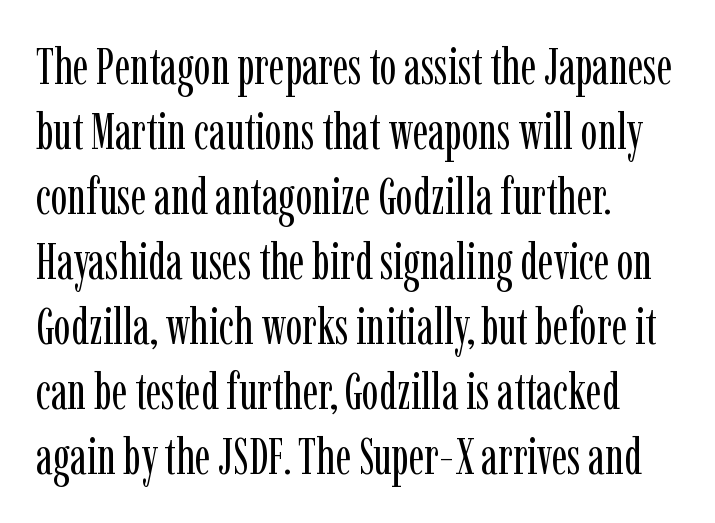
{"serif": "yes", "italic": "no", "bold": "no", "weight": "regular", "width": "condensed", "stroke_contrast": "low", "x_height": "medium", "monospaced": "no", "underline": "no", "align": "left", "line_spacing": "normal", "line_spacing_ratio": 1.3, "letter_spacing": "normal", "letter_spacing_em": 0.0, "glyph_px": 50}
